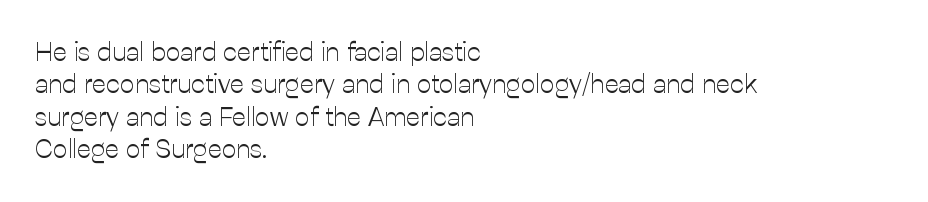
The image shows 26 px text type, upright; set left-aligned, normal line spacing (1.25x), normal letter spacing, not underlined.
